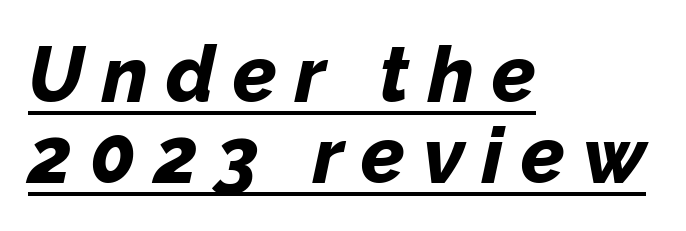
Q: Is the text bold? A: Yes.
Q: Is the text italic (slanted)? A: Yes, it leans right by about 12 degrees.
Q: Is the text underlined? A: Yes.
Q: How is the paragraph aligned? A: Left-aligned.
Q: Is the spacing between letters normal or unusually wide? A: Unusually wide.
Q: Is the spacing between lines tight, normal or loose? A: Tight.
Q: Width (condensed, normal, or wide)? A: Normal.
Q: Stroke contrast? A: Low.
Q: x-height? A: Medium.
Q: Monospaced? A: No.
